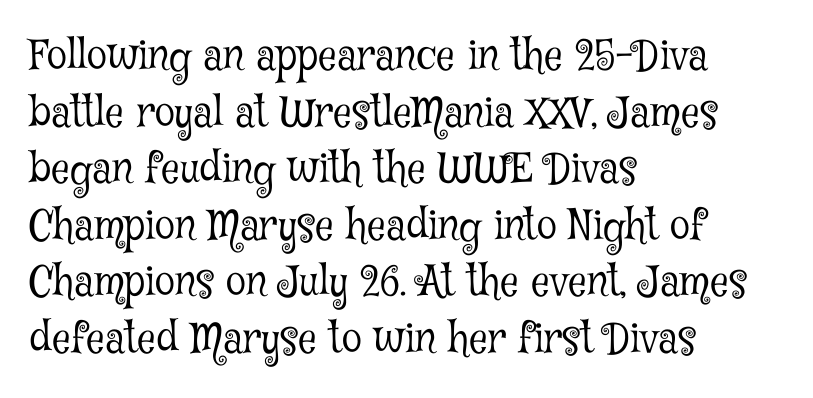
Italic: no, the glyphs are upright roman. One glance says typical: line gaps are just what's usual. Varying glyph widths throughout — classic text-font behaviour. These lines stack with their left ends in a neat column. Unmarked baselines from the first word to the last. Students, note that the glyphs here touch the page at normal intervals.
